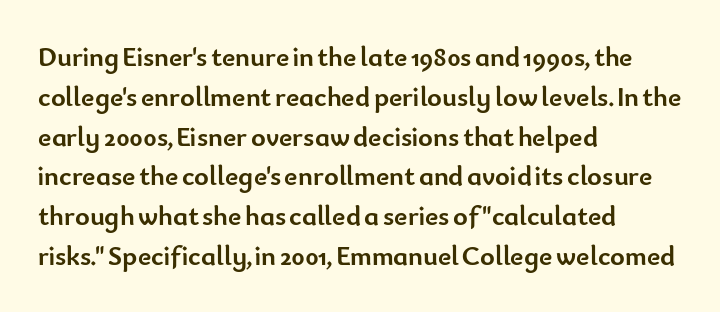
The image shows 28 px semibold sans-serif type, upright; set left-aligned, normal line spacing (1.42x), normal letter spacing, not underlined; low stroke contrast and a small x-height.
